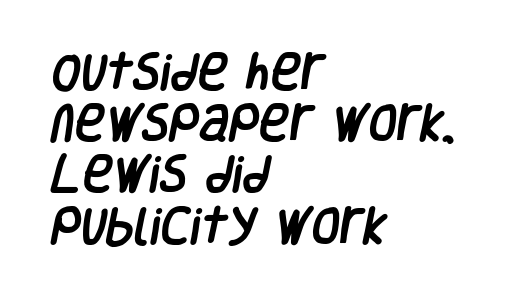
The image shows 41 px condensed sans-serif type; set left-aligned, normal line spacing (1.25x), normal letter spacing, not underlined; low stroke contrast and a large x-height.
